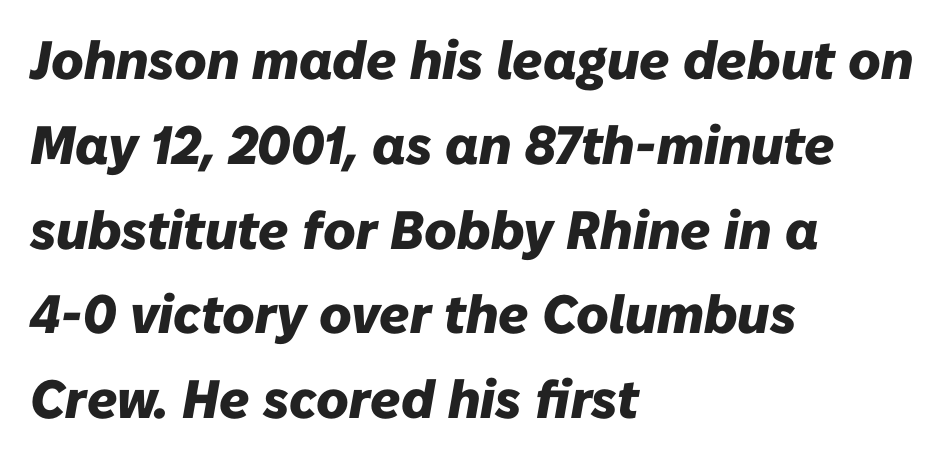
Q: Is the text bold? A: Yes.
Q: Is the text italic (slanted)? A: Yes, it leans right by about 10 degrees.
Q: Is the text underlined? A: No.
Q: How is the paragraph aligned? A: Left-aligned.
Q: Is the spacing between letters normal or unusually wide? A: Normal.
Q: Is the spacing between lines tight, normal or loose? A: Normal.
Q: Width (condensed, normal, or wide)? A: Normal.
Q: Stroke contrast? A: Low.
Q: x-height? A: Medium.
Q: Monospaced? A: No.
